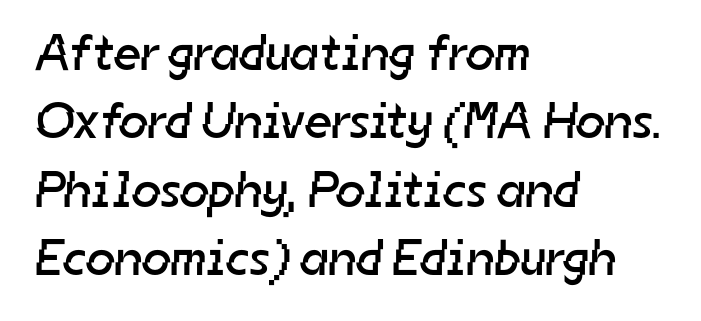
The image shows 51 px regular-weight sans-serif type; set left-aligned, normal line spacing (1.34x), normal letter spacing, not underlined; low stroke contrast and a medium x-height.
